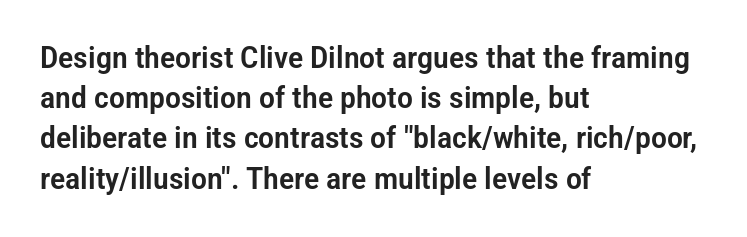
{"serif": "no", "italic": "no", "width": "condensed", "stroke_contrast": "low", "x_height": "medium", "monospaced": "no", "underline": "no", "align": "left", "line_spacing": "normal", "line_spacing_ratio": 1.34, "letter_spacing": "normal", "letter_spacing_em": 0.0, "glyph_px": 30}
